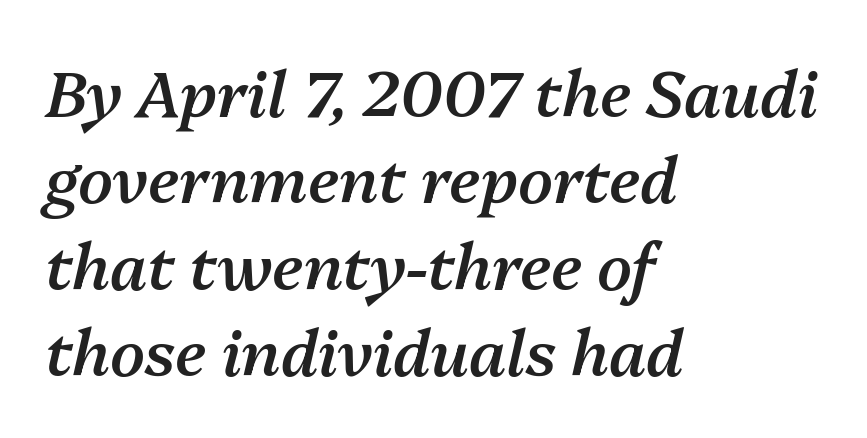
{"italic": "yes", "lean": "right", "slant_degrees": 13, "bold": "semi", "weight": "semibold", "width": "normal", "stroke_contrast": "medium", "x_height": "medium", "monospaced": "no", "underline": "no", "align": "left", "line_spacing": "normal", "line_spacing_ratio": 1.37, "letter_spacing": "normal", "letter_spacing_em": 0.0, "glyph_px": 63}
